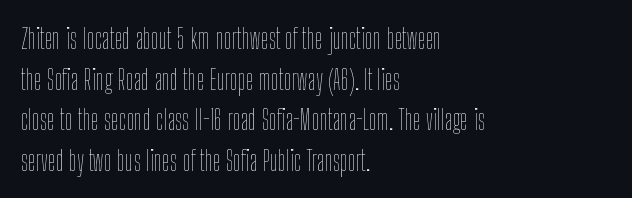
The image shows 28 px thin, condensed type, upright; set left-aligned, normal line spacing (1.45x), normal letter spacing, not underlined; low stroke contrast and a medium x-height.
